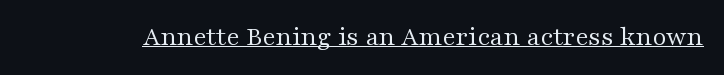
The image shows 27 px text type, upright; set normal letter spacing, underlined.
